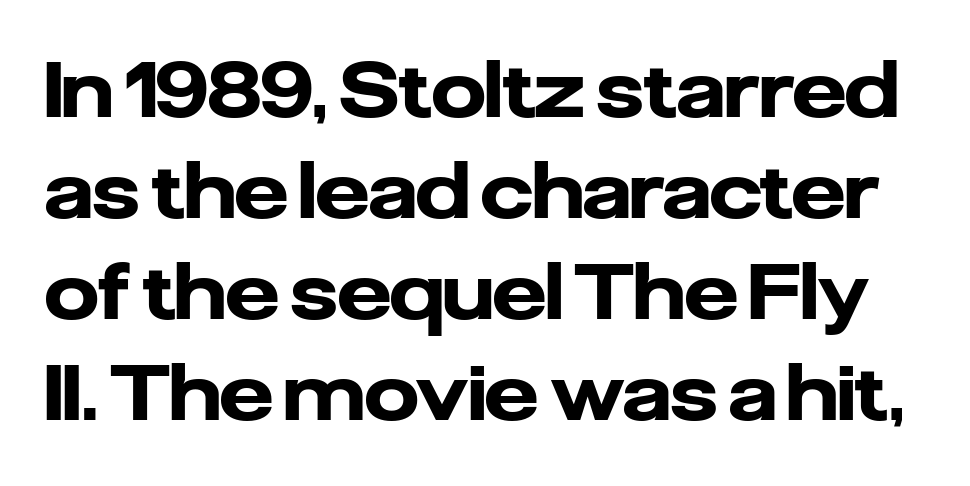
{"serif": "no", "italic": "no", "bold": "yes", "weight": "heavy", "width": "normal", "stroke_contrast": "low", "x_height": "medium", "monospaced": "no", "underline": "no", "line_spacing": "normal", "line_spacing_ratio": 1.33, "letter_spacing": "normal", "letter_spacing_em": 0.0, "glyph_px": 76}
